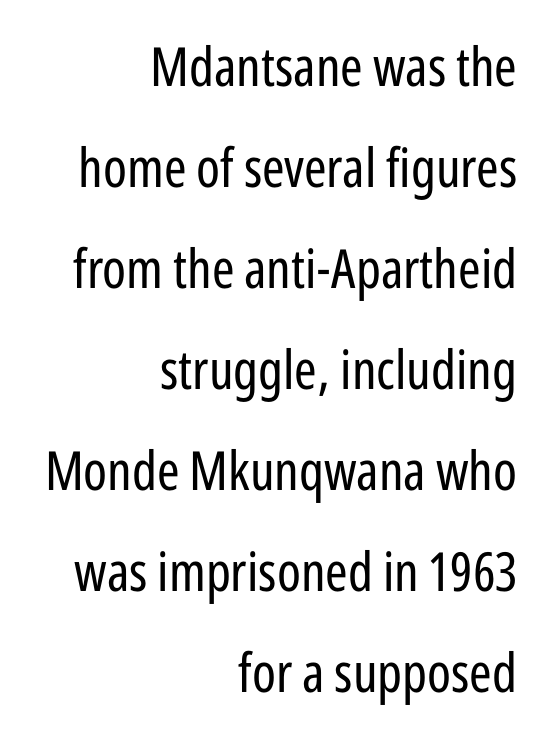
The face used here is rendered with its standard letterfit. Serifs: no, the terminals of the letterforms are clean. Heaviness? Minimal to ordinary, like unemphasized prose. Anything drawn beneath the words? Only blank space.
